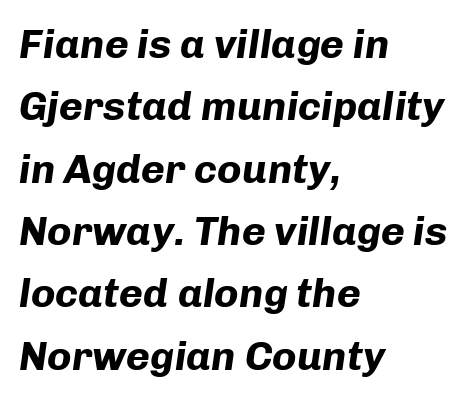
The image shows 41 px bold type, italic (leaning right); set left-aligned, normal line spacing (1.52x), normal letter spacing, not underlined; low stroke contrast and a medium x-height.
